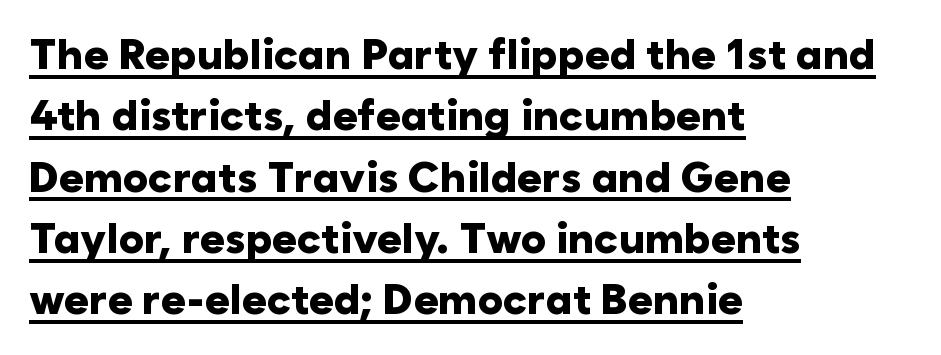
{"serif": "no", "italic": "no", "bold": "yes", "weight": "heavy", "width": "normal", "stroke_contrast": "low", "x_height": "medium", "monospaced": "no", "underline": "yes", "align": "left", "line_spacing": "normal", "line_spacing_ratio": 1.46, "letter_spacing": "normal", "letter_spacing_em": 0.0, "glyph_px": 42}
